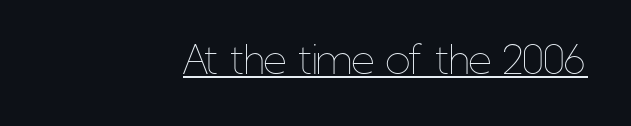
Q: Is the text bold? A: No.
Q: Is the text italic (slanted)? A: No, it is upright.
Q: Is the text underlined? A: Yes.
Q: How is the paragraph aligned? A: Right-aligned.
Q: Is the spacing between letters normal or unusually wide? A: Normal.
Q: Width (condensed, normal, or wide)? A: Condensed.
Q: Stroke contrast? A: Low.
Q: x-height? A: Medium.
Q: Monospaced? A: No.
